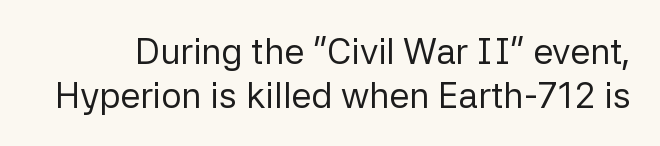
{"serif": "no", "italic": "no", "bold": "no", "weight": "regular", "width": "normal", "stroke_contrast": "low", "x_height": "medium", "monospaced": "no", "underline": "no", "line_spacing_ratio": 1.21, "letter_spacing": "normal", "letter_spacing_em": 0.0, "glyph_px": 36}
